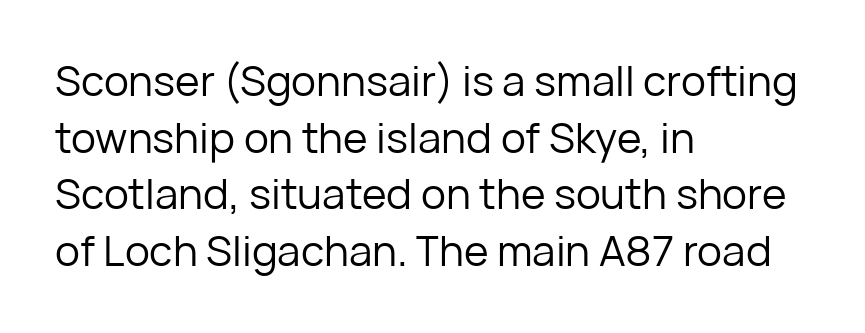
Q: Is the text bold? A: No.
Q: Is the text italic (slanted)? A: No, it is upright.
Q: Is the typeface a serif or a sans-serif typeface? A: Sans-serif.
Q: Is the text underlined? A: No.
Q: How is the paragraph aligned? A: Left-aligned.
Q: Is the spacing between letters normal or unusually wide? A: Normal.
Q: Is the spacing between lines tight, normal or loose? A: Normal.
Q: Width (condensed, normal, or wide)? A: Normal.
Q: Stroke contrast? A: Low.
Q: x-height? A: Medium.
Q: Monospaced? A: No.
